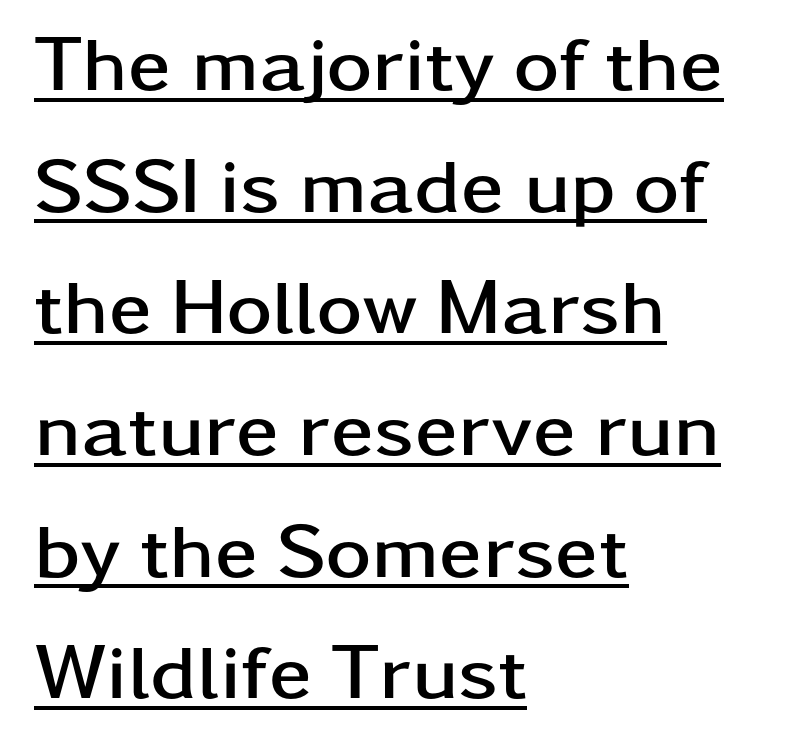
{"serif": "no", "italic": "no", "bold": "yes", "weight": "semibold", "width": "wide", "stroke_contrast": "low", "x_height": "medium", "monospaced": "no", "underline": "yes", "align": "left", "line_spacing": "normal", "line_spacing_ratio": 1.56, "letter_spacing": "normal", "letter_spacing_em": 0.0, "glyph_px": 78}
